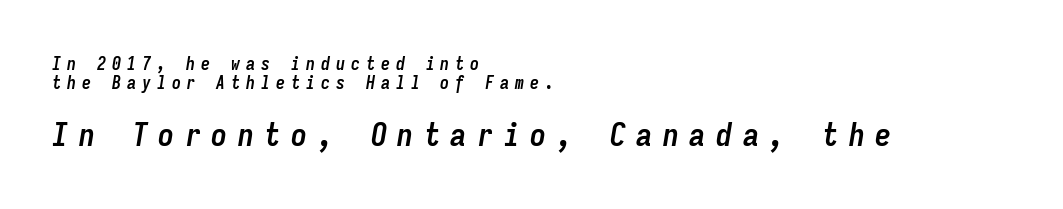
Q: Is the text bold? A: Yes.
Q: Is the text italic (slanted)? A: Yes, it leans right by about 9 degrees.
Q: Is the text underlined? A: No.
Q: How is the paragraph aligned? A: Left-aligned.
Q: Is the spacing between letters normal or unusually wide? A: Unusually wide.
Q: Is the spacing between lines tight, normal or loose? A: Tight.
Q: Which block of text is set in a larger size, the first (top) or the second (bottom)? A: The second (bottom) one.
Q: Width (condensed, normal, or wide)? A: Condensed.
Q: Stroke contrast? A: Low.
Q: x-height? A: Medium.
Q: Monospaced? A: Yes.
